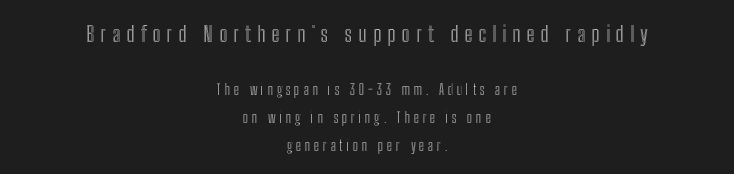
{"italic": "no", "underline": "no", "align": "center", "line_spacing": "loose", "line_spacing_ratio": 1.98, "letter_spacing": "wide", "letter_spacing_em": 0.27, "larger_block": "first", "size_ratio": 1.57, "glyph_px": 22}
